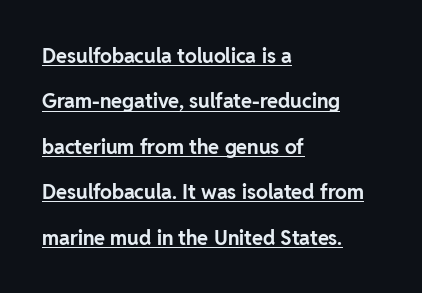
The image shows 20 px bold type, upright; set left-aligned, loose line spacing (2.27x), normal letter spacing, underlined.
